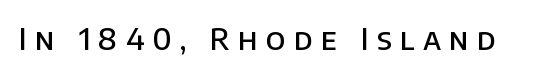
{"serif": "no", "italic": "no", "bold": "semi", "weight": "semibold", "width": "normal", "stroke_contrast": "low", "x_height": "large", "monospaced": "no", "underline": "no", "letter_spacing": "wide", "letter_spacing_em": 0.27, "glyph_px": 30}
